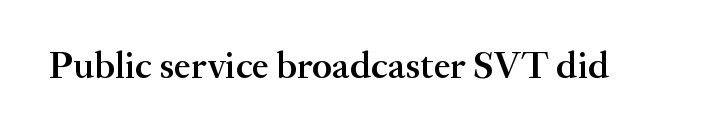
Q: Is the text bold? A: Semi-bold.
Q: Is the text italic (slanted)? A: No, it is upright.
Q: Is the typeface a serif or a sans-serif typeface? A: Serif.
Q: Is the text underlined? A: No.
Q: Is the spacing between letters normal or unusually wide? A: Normal.
Q: Width (condensed, normal, or wide)? A: Normal.
Q: Stroke contrast? A: Medium.
Q: x-height? A: Small.
Q: Monospaced? A: No.
